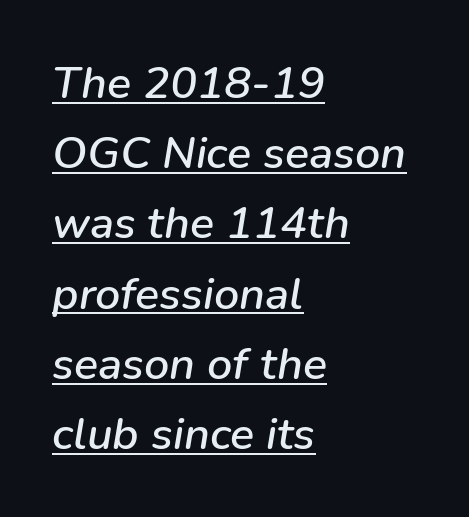
The image shows 45 px text type, italic (leaning right); set left-aligned, normal line spacing (1.56x), normal letter spacing, underlined; low stroke contrast and a medium x-height.
